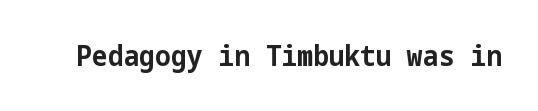
The space beneath each line is pristine and unruled. This sample uses plain, unmodified letter spacing. The typography opts for an upright posture over an oblique one. The face used here has the dense, thick strokes of a bold. The letters carry no serifs — their stems end cleanly without finishing strokes.
